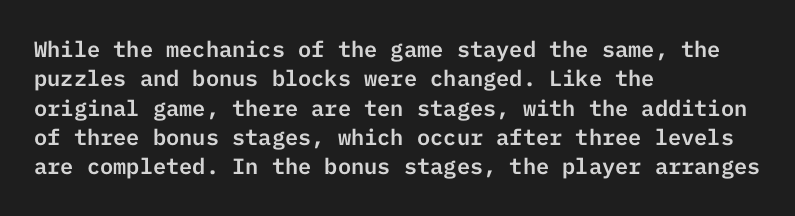
Q: Is the text italic (slanted)? A: No, it is upright.
Q: Is the text underlined? A: No.
Q: How is the paragraph aligned? A: Left-aligned.
Q: Is the spacing between letters normal or unusually wide? A: Normal.
Q: Is the spacing between lines tight, normal or loose? A: Normal.
